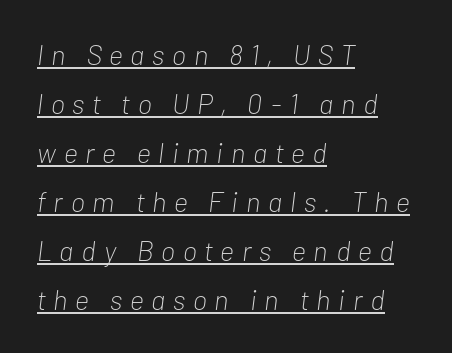
The image shows 28 px light, condensed type, italic (leaning right); set left-aligned, line spacing 1.75x, unusually wide letter spacing (+0.28 em), underlined; low stroke contrast and a medium x-height.
